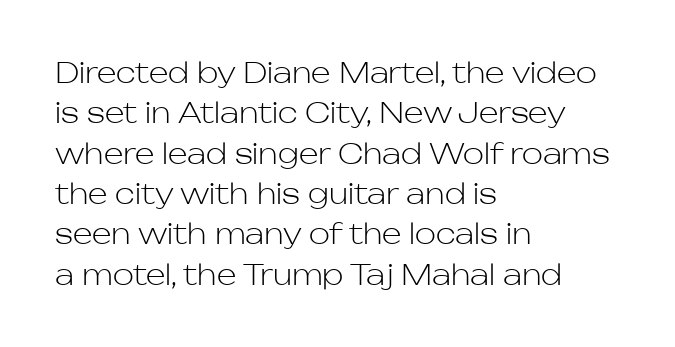
Style check: upright. Font category for this specimen: sans-serif. Regarding leading, the lines here are spaced in the standard way. Stroke thickness stays within the range of a standard reading face or lighter. The lines are quadded left.
